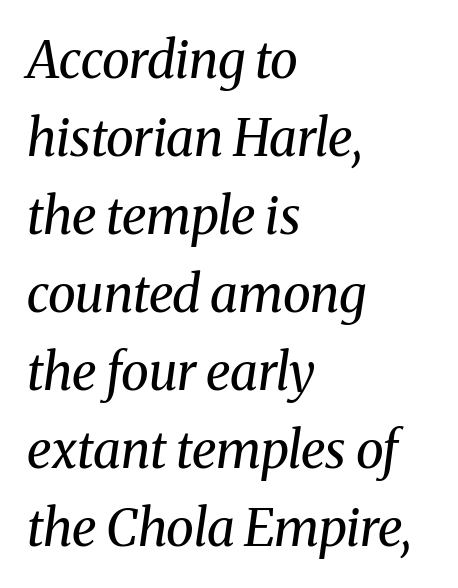
The face used here is proportionally spaced, like ordinary book or web type. If you drew a ruler down the left edge, every line would touch it. Small tapered or slab feet sit at the stroke ends, so this counts as serif. Letters rest on an invisible, unmarked baseline. Vertical spacing — default.
